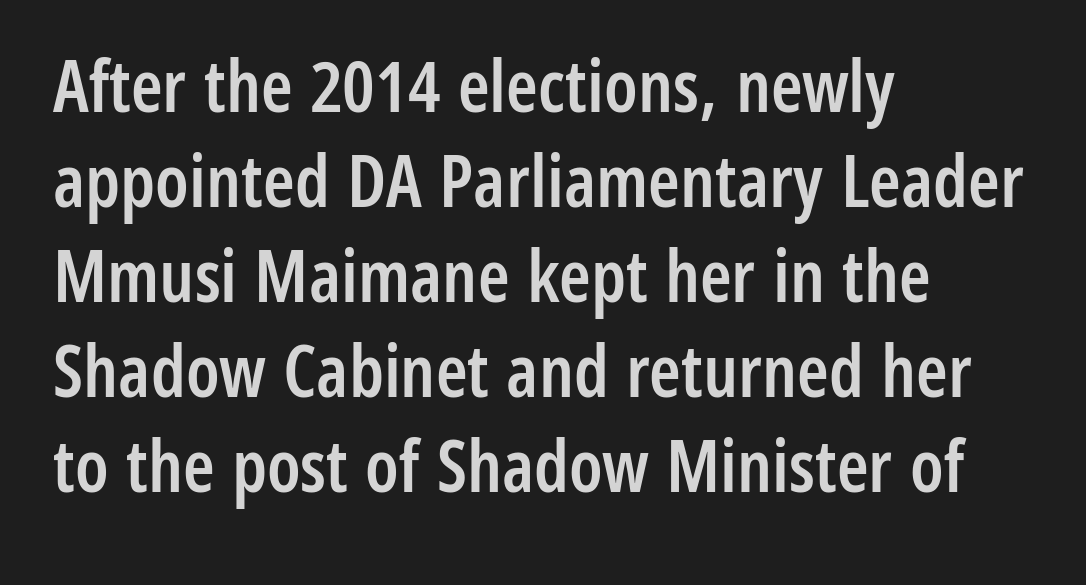
Q: Is the text bold? A: Semi-bold.
Q: Is the text italic (slanted)? A: No, it is upright.
Q: Is the typeface a serif or a sans-serif typeface? A: Sans-serif.
Q: Is the text underlined? A: No.
Q: How is the paragraph aligned? A: Left-aligned.
Q: Is the spacing between letters normal or unusually wide? A: Normal.
Q: Is the spacing between lines tight, normal or loose? A: Normal.
Q: Width (condensed, normal, or wide)? A: Condensed.
Q: Stroke contrast? A: Low.
Q: x-height? A: Medium.
Q: Monospaced? A: No.
